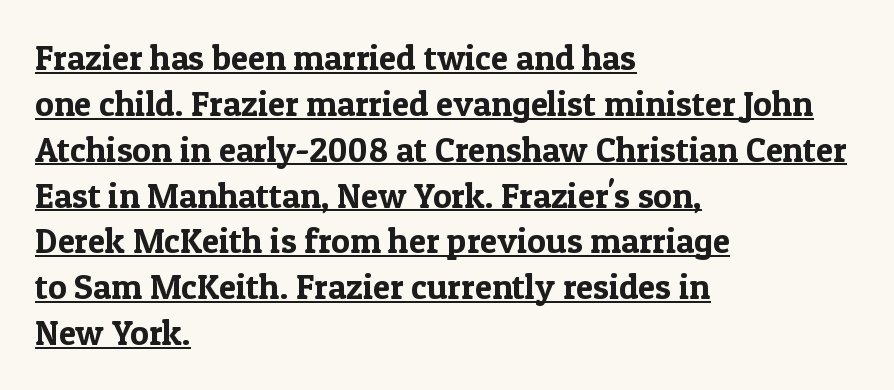
The image shows 35 px serif type, upright; set left-aligned, normal line spacing (1.31x), normal letter spacing, underlined; a medium x-height.
